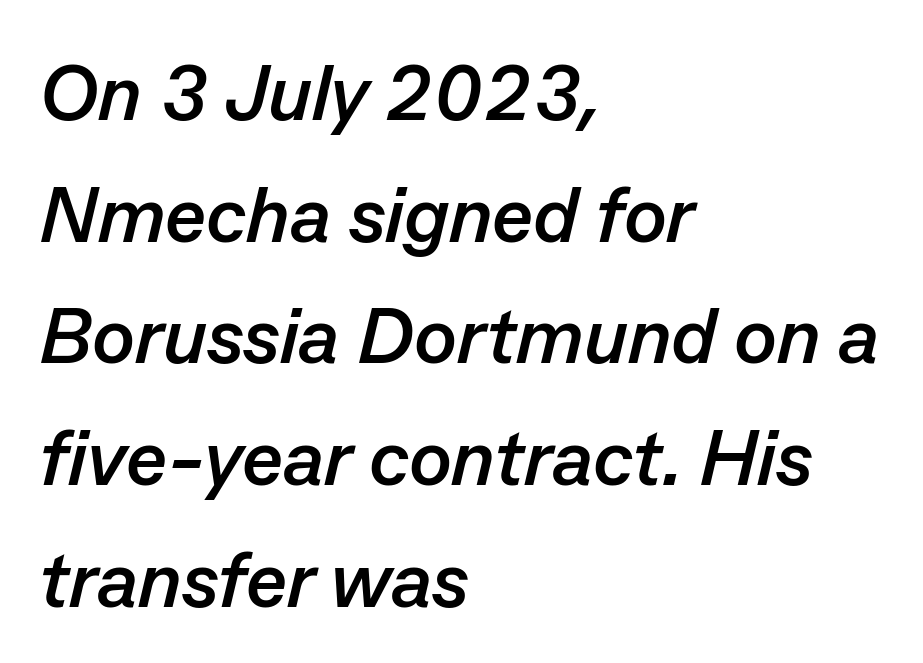
The image shows 79 px semibold type, italic (leaning right); set left-aligned, normal line spacing (1.54x), normal letter spacing, not underlined; low stroke contrast and a medium x-height.
